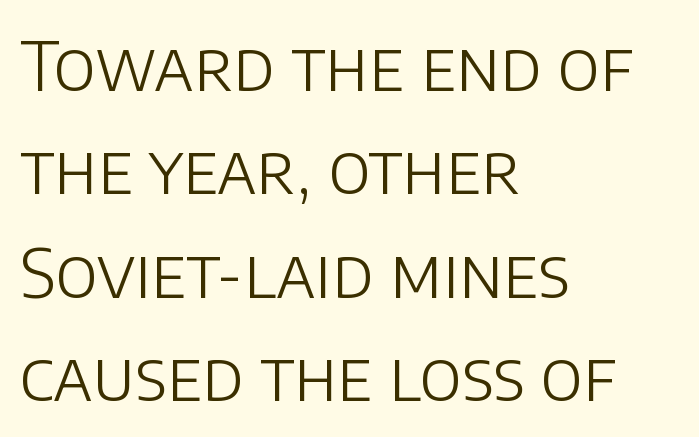
The image shows 68 px light sans-serif type, upright; set left-aligned, normal line spacing (1.52x), normal letter spacing, not underlined; low stroke contrast and a large x-height.
